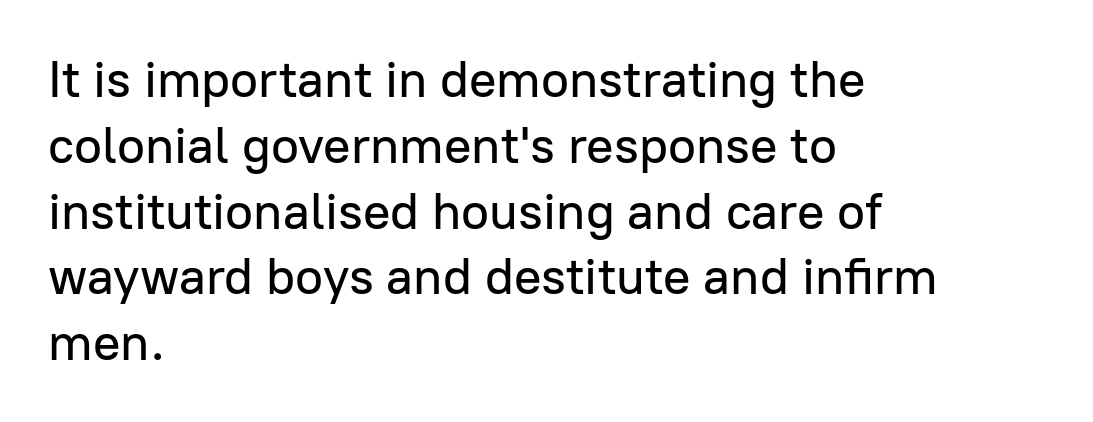
You could not count columns in this text — the font is proportionally spaced. Unmarked baselines from the first word to the last. Standard letterfit; no display-style spreading of the glyphs. This sample keeps an unexceptional amount of space between lines.
